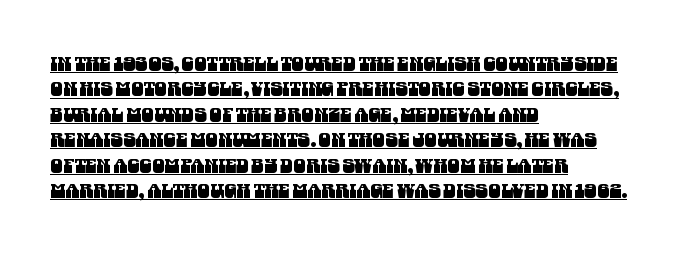
The image shows 20 px text type; set left-aligned, normal line spacing (1.27x), normal letter spacing, underlined.
